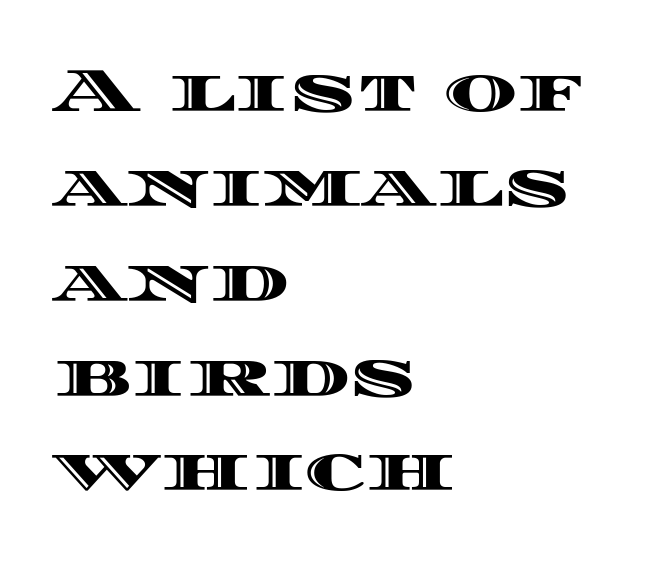
{"italic": "no", "width": "wide", "x_height": "large", "monospaced": "no", "underline": "no", "align": "left", "line_spacing": "normal", "line_spacing_ratio": 1.53, "letter_spacing": "normal", "letter_spacing_em": 0.0, "glyph_px": 62}
